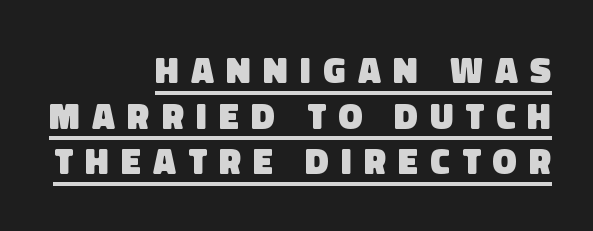
{"serif": "no", "bold": "yes", "weight": "heavy", "width": "normal", "stroke_contrast": "low", "x_height": "large", "monospaced": "no", "underline": "yes", "align": "right", "line_spacing": "normal", "line_spacing_ratio": 1.27, "letter_spacing": "wide", "letter_spacing_em": 0.34, "glyph_px": 36}
